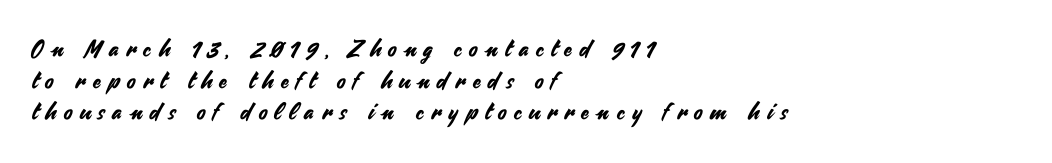
Q: Is the text italic (slanted)? A: Yes.
Q: Is the text underlined? A: No.
Q: How is the paragraph aligned? A: Left-aligned.
Q: Is the spacing between letters normal or unusually wide? A: Unusually wide.
Q: Is the spacing between lines tight, normal or loose? A: Normal.
